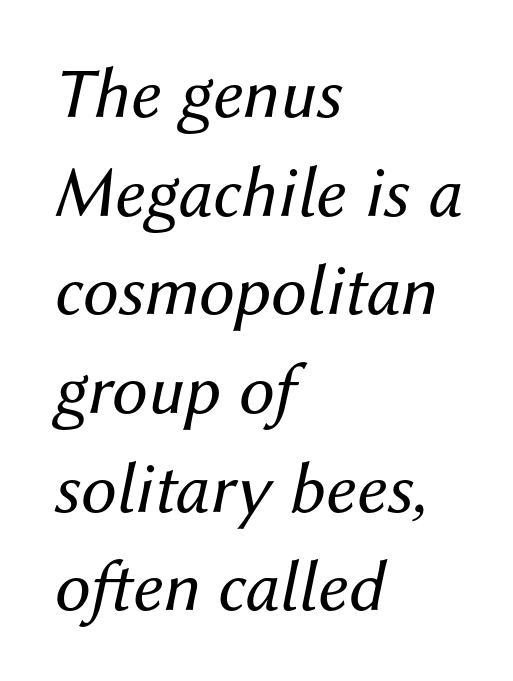
{"italic": "yes", "lean": "right", "slant_degrees": 12, "bold": "no", "weight": "regular", "width": "normal", "stroke_contrast": "medium", "x_height": "medium", "monospaced": "no", "underline": "no", "align": "left", "line_spacing": "normal", "line_spacing_ratio": 1.37, "letter_spacing": "normal", "letter_spacing_em": 0.0, "glyph_px": 72}
